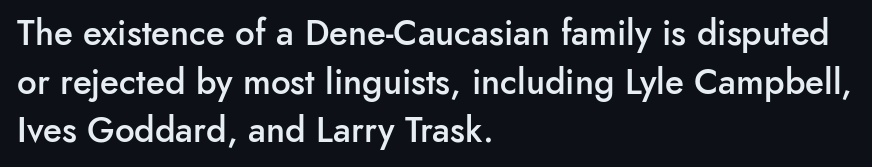
The image shows 35 px semibold sans-serif type, upright; set left-aligned, normal line spacing (1.39x), normal letter spacing, not underlined; low stroke contrast and a small x-height.
